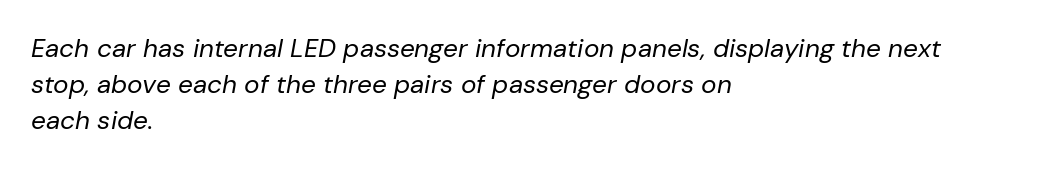
Q: Is the text bold? A: No.
Q: Is the text italic (slanted)? A: Yes, it leans right by about 10 degrees.
Q: Is the text underlined? A: No.
Q: How is the paragraph aligned? A: Left-aligned.
Q: Is the spacing between letters normal or unusually wide? A: Normal.
Q: Is the spacing between lines tight, normal or loose? A: Normal.
